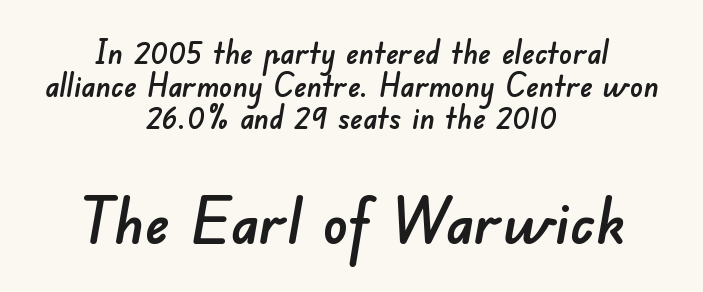
Q: Is the typeface a serif or a sans-serif typeface? A: Sans-serif.
Q: Is the text underlined? A: No.
Q: How is the paragraph aligned? A: Centered.
Q: Is the spacing between letters normal or unusually wide? A: Normal.
Q: Is the spacing between lines tight, normal or loose? A: Tight.
Q: Which block of text is set in a larger size, the first (top) or the second (bottom)? A: The second (bottom) one.
Q: Width (condensed, normal, or wide)? A: Normal.
Q: Stroke contrast? A: Low.
Q: x-height? A: Small.
Q: Monospaced? A: No.
